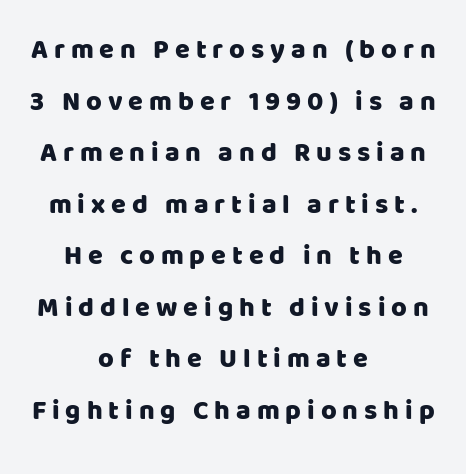
The type sits square on the baseline with zero lean. The string is rendered with underlining switched off. The passage is arranged like a title page — every line centered. Does the leading feel generous? Absolutely, it's lavish. The rendering inserts visible extra space after every character.
